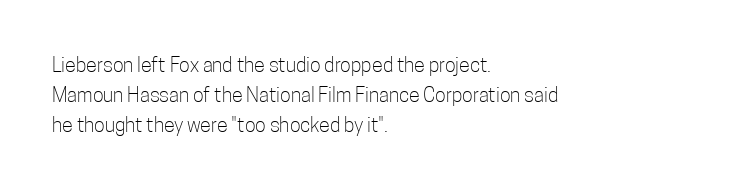
The face looks like a standard text weight, possibly lighter. A normal amount of white space separates one row of letters from the next. Line beginnings align vertically; line endings do not. The horizontal fit of the characters is conventional and even. The passage shown is not underscored anywhere.
